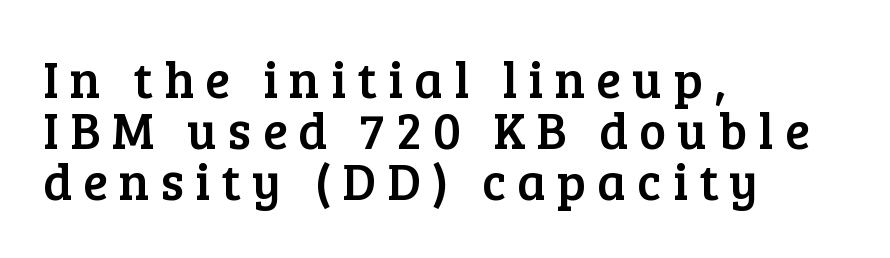
Q: Is the text italic (slanted)? A: No, it is upright.
Q: Is the typeface a serif or a sans-serif typeface? A: Serif.
Q: Is the text underlined? A: No.
Q: How is the paragraph aligned? A: Left-aligned.
Q: Is the spacing between letters normal or unusually wide? A: Unusually wide.
Q: Is the spacing between lines tight, normal or loose? A: Tight.
Q: Width (condensed, normal, or wide)? A: Normal.
Q: Stroke contrast? A: Low.
Q: x-height? A: Medium.
Q: Monospaced? A: No.
